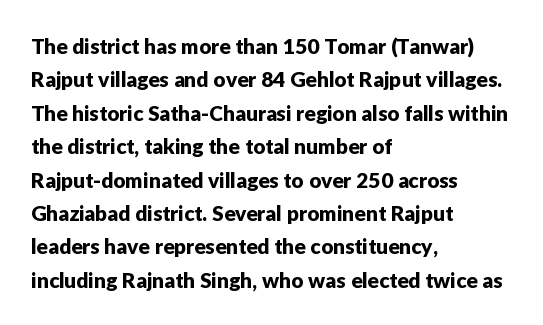
{"italic": "no", "underline": "no", "align": "left", "line_spacing": "normal", "line_spacing_ratio": 1.59, "letter_spacing": "normal", "letter_spacing_em": 0.0, "glyph_px": 21}
